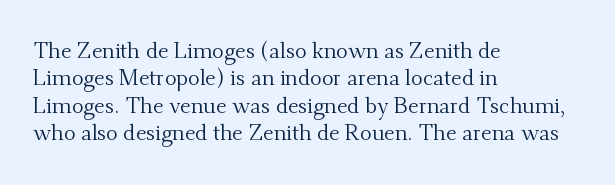
{"italic": "no", "bold": "no", "underline": "no", "align": "left", "line_spacing": "normal", "line_spacing_ratio": 1.25, "letter_spacing": "normal", "letter_spacing_em": 0.0, "glyph_px": 22}
